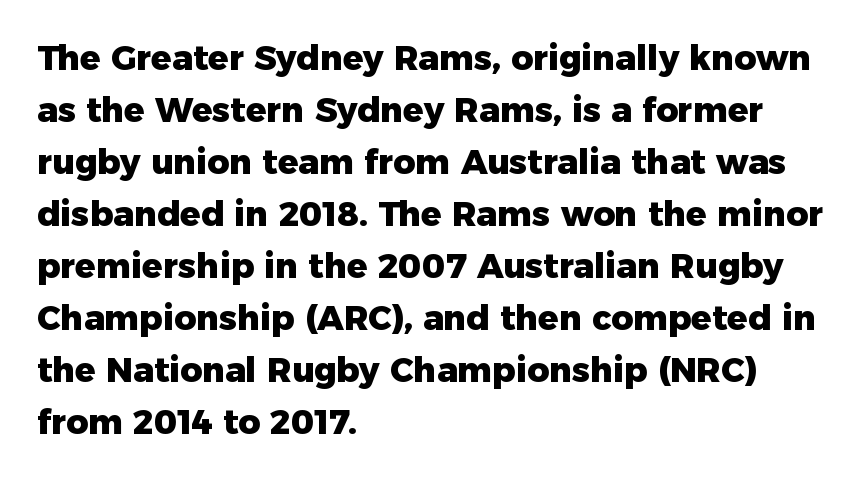
{"serif": "no", "italic": "no", "bold": "yes", "weight": "heavy", "width": "normal", "stroke_contrast": "low", "x_height": "medium", "monospaced": "no", "underline": "no", "align": "left", "line_spacing": "normal", "line_spacing_ratio": 1.53, "letter_spacing": "normal", "letter_spacing_em": 0.0, "glyph_px": 34}
